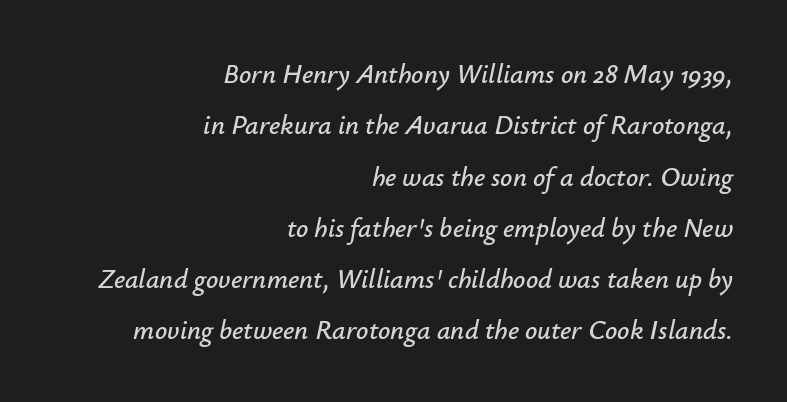
{"italic": "yes", "lean": "right", "slant_degrees": 12, "underline": "no", "align": "right", "line_spacing": "loose", "line_spacing_ratio": 1.9, "letter_spacing": "normal", "letter_spacing_em": 0.0, "glyph_px": 27}
